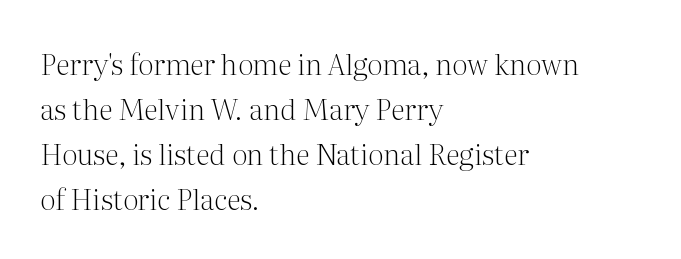
If you drew a ruler down the left edge, every line would touch it. These lines keep a tight, regular rhythm from letter to letter. Typographically, this falls in the serif category. Whoever set this chose a conventional vertical rhythm. Looks like regular typesetting: each glyph gets only the width it needs.
